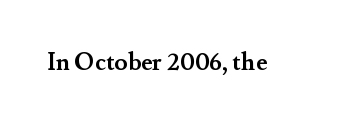
What stands out about the letter spacing? Nothing — it is the standard amount. Upright lettering throughout. Bold? Absolutely — the strokes are thick and heavy. The glyphs are unaccompanied by any horizontal stroke below them.
